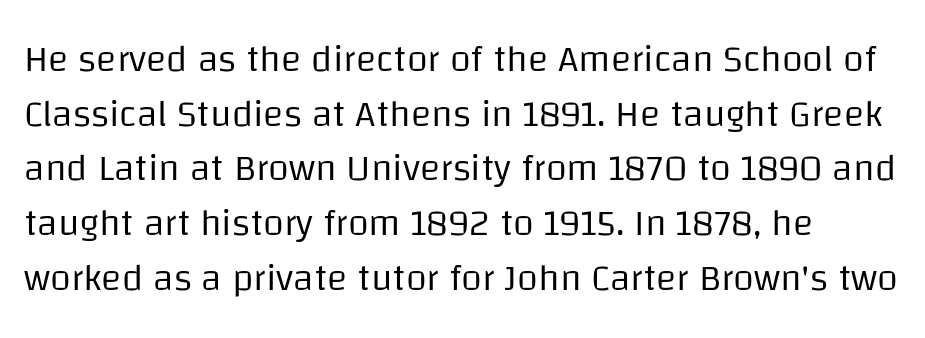
Anything drawn beneath the words? Only blank space. Stroke terminals: plain, sans-serif. The letters stand straight up with perfectly vertical stems. Each new line begins a customary step beneath the previous one. Inter-character spacing is left at the font's built-in metrics.
